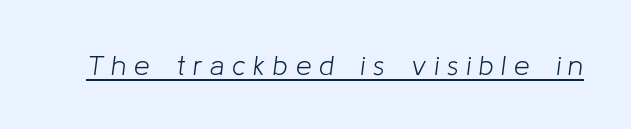
The image shows 28 px light type, italic (leaning right); set unusually wide letter spacing (+0.28 em), underlined; low stroke contrast and a medium x-height.
